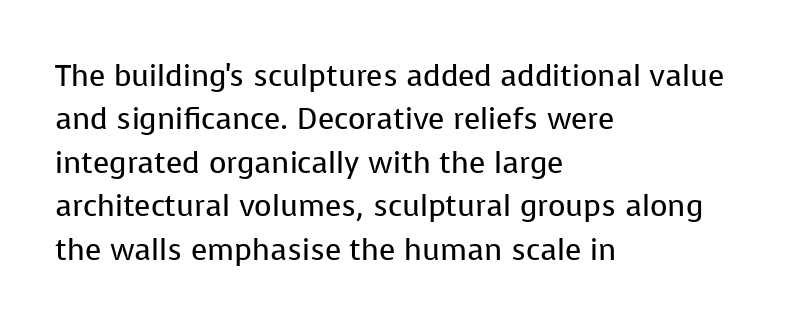
Q: Is the text bold? A: No.
Q: Is the text italic (slanted)? A: No, it is upright.
Q: Is the typeface a serif or a sans-serif typeface? A: Sans-serif.
Q: Is the text underlined? A: No.
Q: How is the paragraph aligned? A: Left-aligned.
Q: Is the spacing between letters normal or unusually wide? A: Normal.
Q: Is the spacing between lines tight, normal or loose? A: Normal.
Q: Width (condensed, normal, or wide)? A: Normal.
Q: Stroke contrast? A: Low.
Q: x-height? A: Medium.
Q: Monospaced? A: No.
